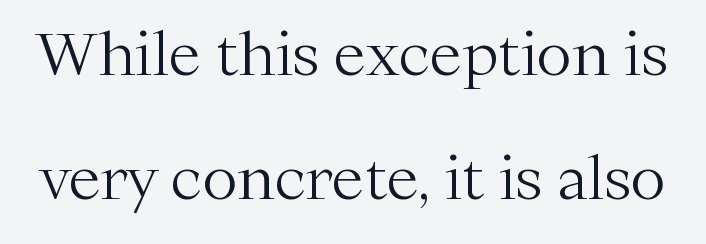
Q: Is the text bold? A: No.
Q: Is the text italic (slanted)? A: No, it is upright.
Q: Is the typeface a serif or a sans-serif typeface? A: Serif.
Q: Is the text underlined? A: No.
Q: Is the spacing between letters normal or unusually wide? A: Normal.
Q: Is the spacing between lines tight, normal or loose? A: Loose.
Q: Width (condensed, normal, or wide)? A: Normal.
Q: Stroke contrast? A: Medium.
Q: x-height? A: Medium.
Q: Monospaced? A: No.
